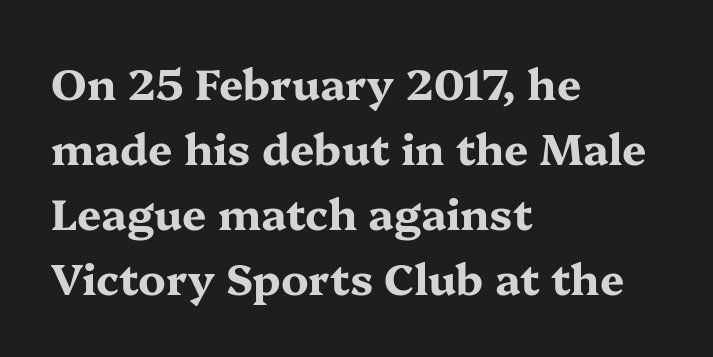
Q: Is the text bold? A: Yes.
Q: Is the text italic (slanted)? A: No, it is upright.
Q: Is the typeface a serif or a sans-serif typeface? A: Serif.
Q: Is the text underlined? A: No.
Q: How is the paragraph aligned? A: Left-aligned.
Q: Is the spacing between letters normal or unusually wide? A: Normal.
Q: Is the spacing between lines tight, normal or loose? A: Normal.
Q: Width (condensed, normal, or wide)? A: Wide.
Q: Stroke contrast? A: Medium.
Q: x-height? A: Medium.
Q: Monospaced? A: No.
